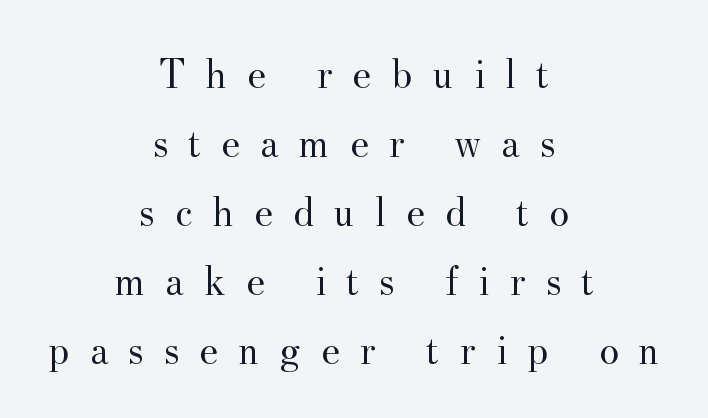
The image shows 42 px regular-weight serif type, upright; set centered, normal line spacing (1.64x), unusually wide letter spacing (+0.48 em), not underlined; medium stroke contrast and a small x-height.
